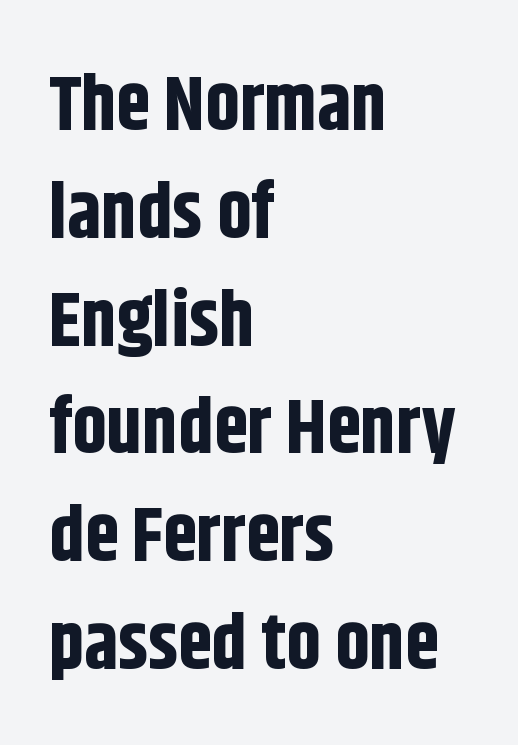
Q: Is the text bold? A: Yes.
Q: Is the text italic (slanted)? A: No, it is upright.
Q: Is the typeface a serif or a sans-serif typeface? A: Sans-serif.
Q: Is the text underlined? A: No.
Q: How is the paragraph aligned? A: Left-aligned.
Q: Is the spacing between letters normal or unusually wide? A: Normal.
Q: Is the spacing between lines tight, normal or loose? A: Normal.
Q: Width (condensed, normal, or wide)? A: Condensed.
Q: Stroke contrast? A: Low.
Q: x-height? A: Large.
Q: Monospaced? A: No.
